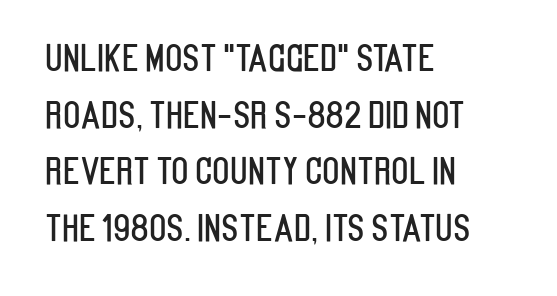
Q: Is the text italic (slanted)? A: No, it is upright.
Q: Is the typeface a serif or a sans-serif typeface? A: Sans-serif.
Q: Is the text underlined? A: No.
Q: How is the paragraph aligned? A: Left-aligned.
Q: Is the spacing between letters normal or unusually wide? A: Normal.
Q: Is the spacing between lines tight, normal or loose? A: Normal.
Q: Width (condensed, normal, or wide)? A: Condensed.
Q: Stroke contrast? A: Low.
Q: x-height? A: Large.
Q: Monospaced? A: No.
